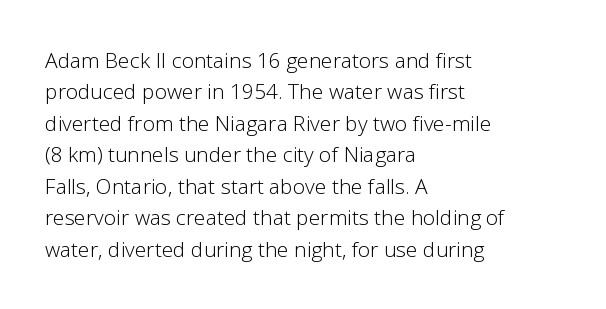
{"italic": "no", "bold": "no", "underline": "no", "align": "left", "line_spacing": "normal", "line_spacing_ratio": 1.5, "letter_spacing": "normal", "letter_spacing_em": 0.0, "glyph_px": 21}
